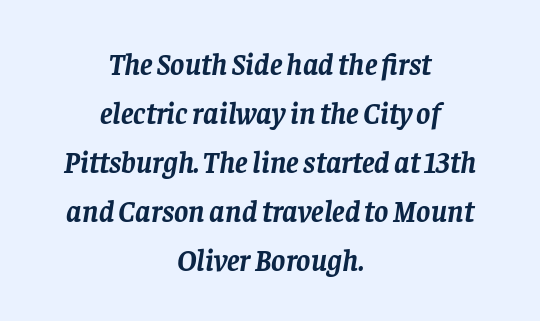
Descenders are the only things crossing below the line. Spacing between characters is what you'd get straight out of the box. This sample has the flowing, uneven cadence of proportional lettering. Neither beginnings nor endings align; midpoints do.
